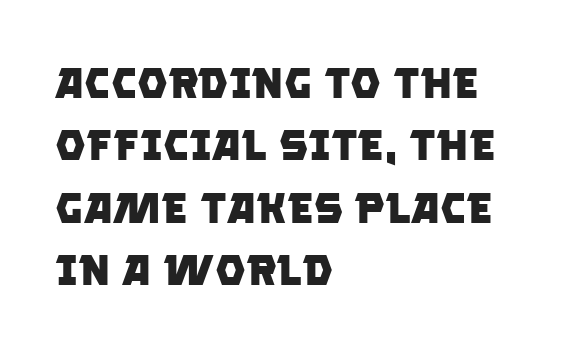
{"serif": "no", "bold": "yes", "weight": "heavy", "width": "normal", "stroke_contrast": "low", "x_height": "large", "monospaced": "no", "underline": "no", "align": "left", "line_spacing": "normal", "line_spacing_ratio": 1.45, "letter_spacing": "normal", "letter_spacing_em": 0.0, "glyph_px": 43}
